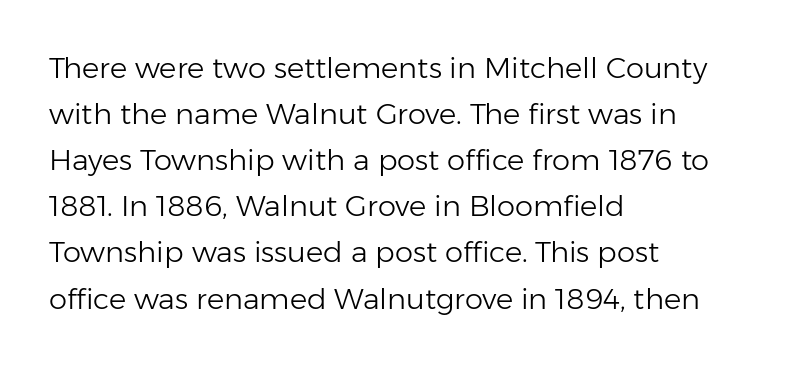
The image shows 29 px light sans-serif type, upright; set left-aligned, normal line spacing (1.59x), normal letter spacing, not underlined; low stroke contrast and a medium x-height.
